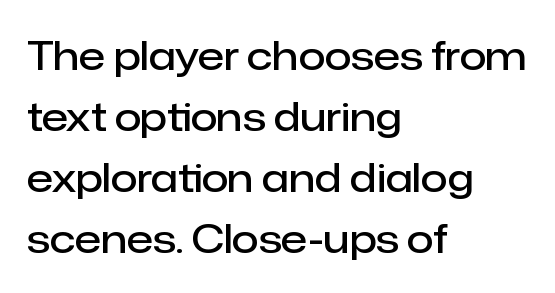
The image shows 39 px semibold sans-serif type, upright; set left-aligned, normal line spacing (1.56x), normal letter spacing, not underlined; low stroke contrast and a medium x-height.
